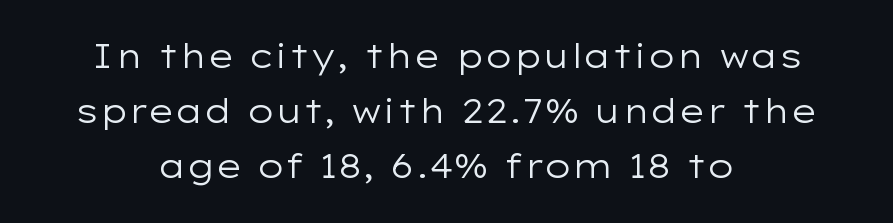
{"serif": "no", "italic": "no", "bold": "no", "weight": "regular", "width": "wide", "stroke_contrast": "low", "x_height": "medium", "monospaced": "no", "underline": "no", "align": "center", "line_spacing": "normal", "line_spacing_ratio": 1.67, "letter_spacing": "normal", "letter_spacing_em": 0.0, "glyph_px": 33}
